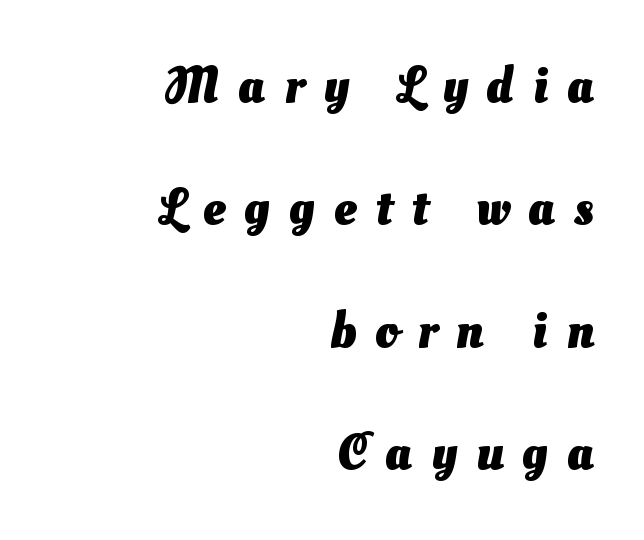
The image shows 51 px heavy sans-serif type; set right-aligned, loose line spacing (2.4x), unusually wide letter spacing (+0.37 em), not underlined; medium stroke contrast and a small x-height.
